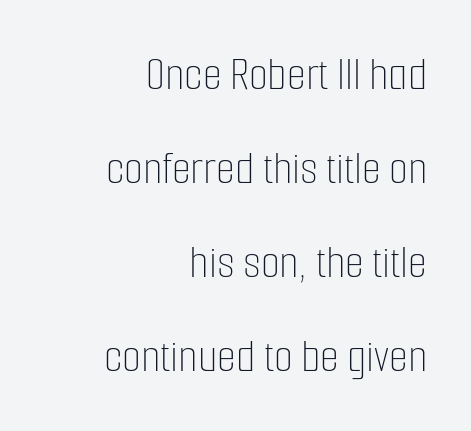
The lines are spread far apart with generous leading. Decoration check: the copy has no underline. Ink coverage per letter is moderate at most. These lines are set flush right with a ragged left edge. This rendering leaves character spacing at its baseline value. Nope, not italic — everything's standing straight.
